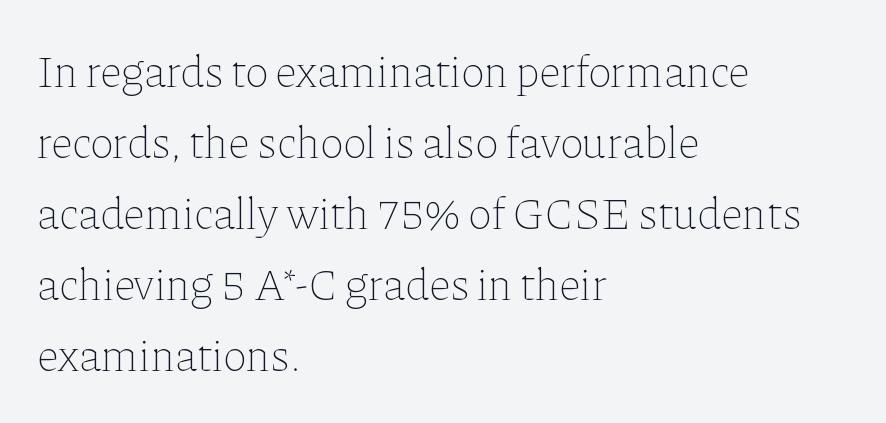
{"italic": "no", "bold": "no", "weight": "thin", "width": "normal", "stroke_contrast": "low", "x_height": "medium", "monospaced": "no", "underline": "no", "align": "left", "line_spacing": "normal", "line_spacing_ratio": 1.58, "letter_spacing": "normal", "letter_spacing_em": 0.0, "glyph_px": 45}
